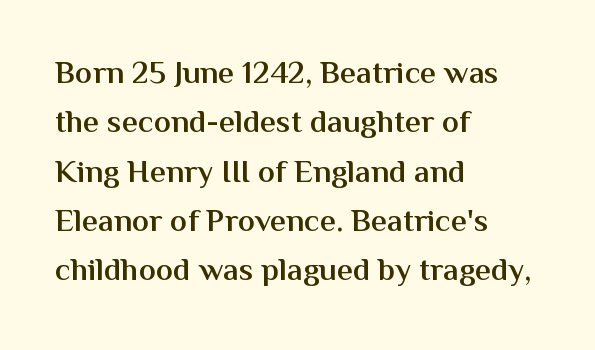
Q: Is the text bold? A: Semi-bold.
Q: Is the text italic (slanted)? A: No, it is upright.
Q: Is the typeface a serif or a sans-serif typeface? A: Sans-serif.
Q: Is the text underlined? A: No.
Q: How is the paragraph aligned? A: Left-aligned.
Q: Is the spacing between letters normal or unusually wide? A: Normal.
Q: Is the spacing between lines tight, normal or loose? A: Normal.
Q: Width (condensed, normal, or wide)? A: Normal.
Q: Stroke contrast? A: Medium.
Q: x-height? A: Medium.
Q: Monospaced? A: No.
